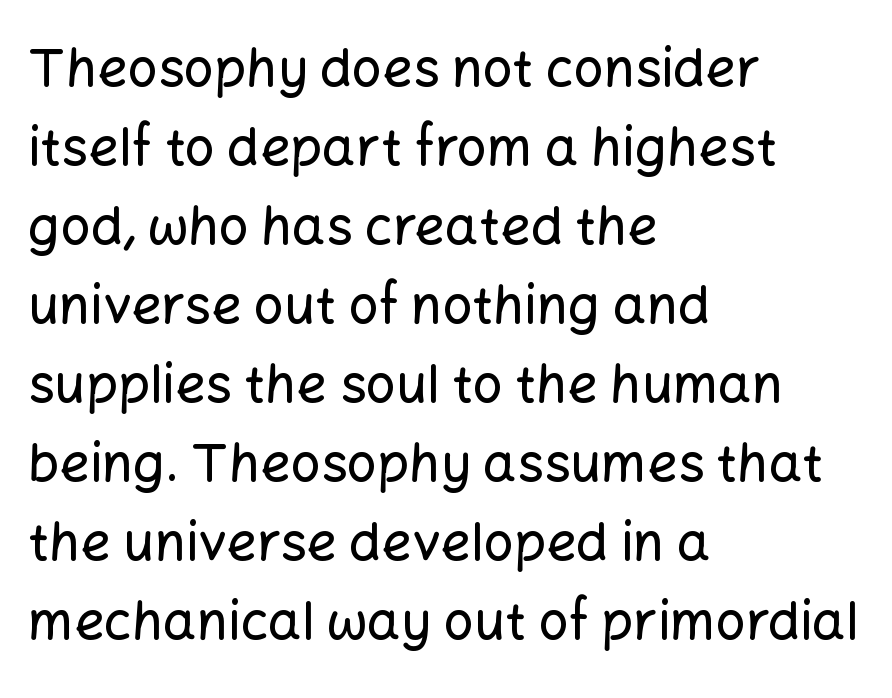
The image shows 53 px sans-serif type, upright; set left-aligned, normal line spacing (1.49x), normal letter spacing, not underlined; low stroke contrast and a medium x-height.
